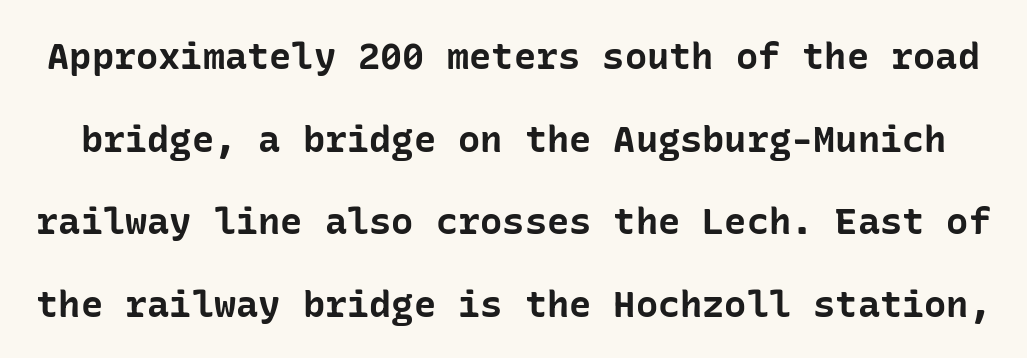
{"serif": "no", "italic": "no", "bold": "yes", "weight": "bold", "width": "normal", "stroke_contrast": "low", "x_height": "medium", "underline": "no", "line_spacing": "loose", "line_spacing_ratio": 2.23, "letter_spacing": "normal", "letter_spacing_em": 0.0, "glyph_px": 37}
